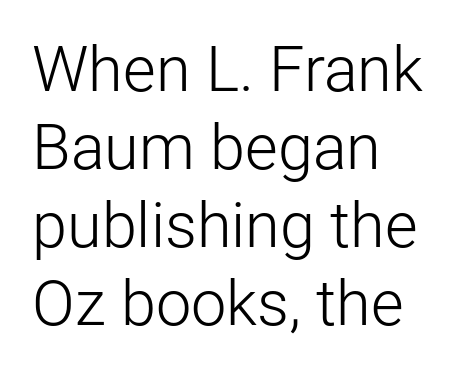
Q: Is the text bold? A: No.
Q: Is the text italic (slanted)? A: No, it is upright.
Q: Is the typeface a serif or a sans-serif typeface? A: Sans-serif.
Q: Is the text underlined? A: No.
Q: How is the paragraph aligned? A: Left-aligned.
Q: Is the spacing between letters normal or unusually wide? A: Normal.
Q: Width (condensed, normal, or wide)? A: Normal.
Q: Stroke contrast? A: Low.
Q: x-height? A: Medium.
Q: Monospaced? A: No.
